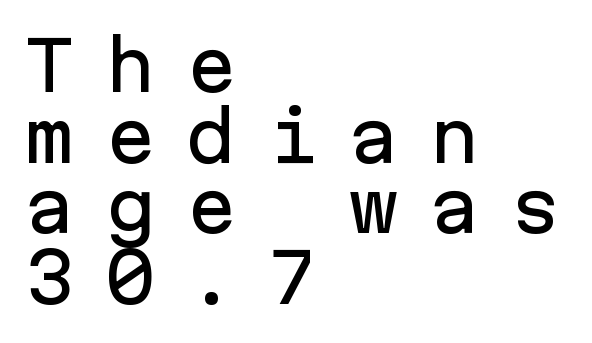
The image shows 68 px sans-serif type, upright, monospaced; set left-aligned, tight line spacing (1.04x), unusually wide letter spacing (+0.44 em), not underlined; low stroke contrast and a medium x-height.
